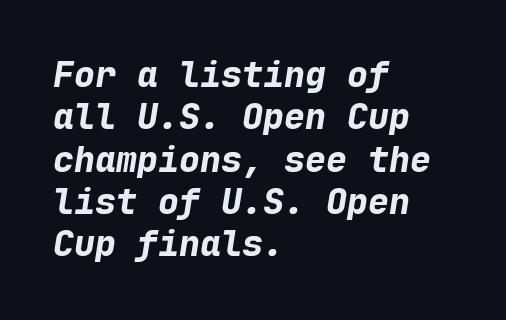
{"italic": "yes", "lean": "right", "slant_degrees": 9, "bold": "yes", "weight": "bold", "width": "normal", "stroke_contrast": "low", "x_height": "medium", "monospaced": "yes", "underline": "no", "align": "left", "line_spacing_ratio": 1.21, "letter_spacing": "normal", "letter_spacing_em": 0.0, "glyph_px": 35}
